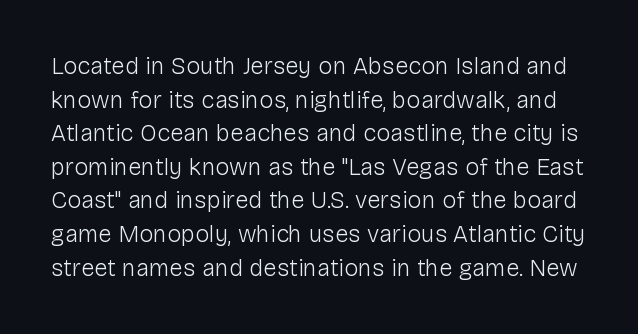
The image shows 24 px text type, upright; set normal line spacing (1.4x), normal letter spacing, not underlined.
